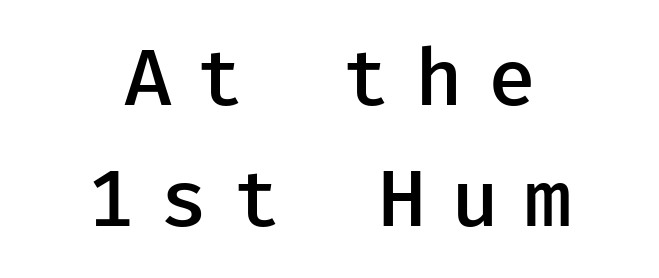
{"serif": "no", "italic": "no", "bold": "semi", "weight": "semibold", "width": "normal", "stroke_contrast": "low", "x_height": "medium", "underline": "no", "align": "center", "line_spacing": "normal", "line_spacing_ratio": 1.51, "letter_spacing": "wide", "letter_spacing_em": 0.31, "glyph_px": 80}
